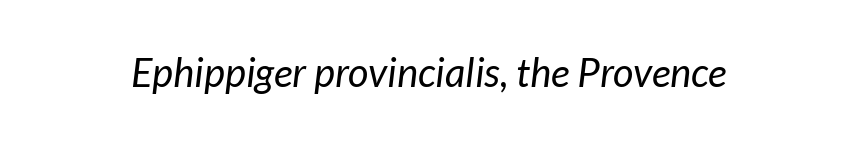
The image shows 40 px regular-weight sans-serif type; set normal letter spacing, not underlined; low stroke contrast and a medium x-height.
